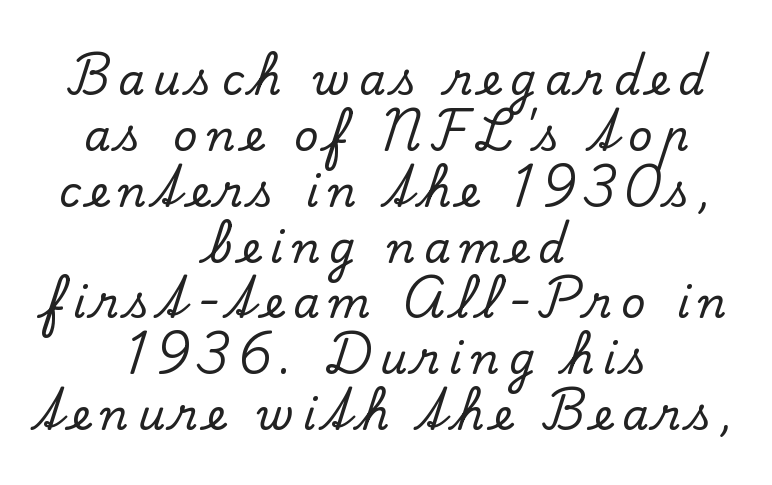
The compositor balanced each line on the midline. Is there much room between lines? A standard amount, neither cramped nor airy. Regarding serifs, this sample has them. Is this a fixed-width face? No — the glyphs have proportional, varying widths. The face used here is rendered with a markedly widened letterfit.
